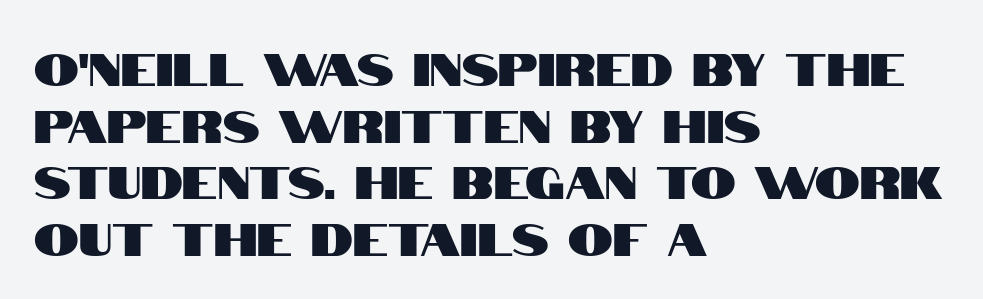
{"serif": "no", "italic": "no", "width": "condensed", "stroke_contrast": "high", "x_height": "large", "monospaced": "no", "underline": "no", "align": "left", "line_spacing": "normal", "line_spacing_ratio": 1.26, "letter_spacing": "normal", "letter_spacing_em": 0.0, "glyph_px": 45}
